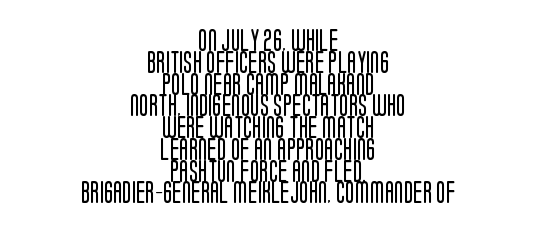
The image shows 22 px text type, upright; set centered, tight line spacing (0.99x), normal letter spacing, not underlined.
